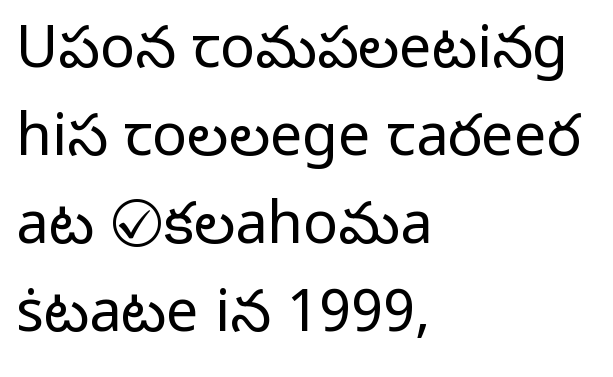
Spacing verdict: proportional, widths tailored to each character. Has an underline been added? It has not. The leading is moderate, giving the passage an even texture. The type sits square on the baseline with zero lean. Observe the ordinary spacing: letters are neighbours, not strangers.
